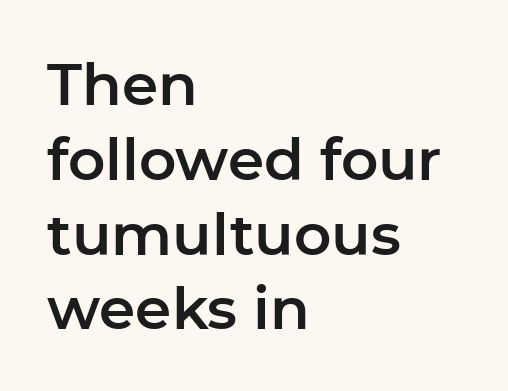
{"serif": "no", "italic": "no", "width": "normal", "stroke_contrast": "low", "x_height": "medium", "monospaced": "no", "underline": "no", "align": "left", "line_spacing": "normal", "line_spacing_ratio": 1.29, "letter_spacing": "normal", "letter_spacing_em": 0.0, "glyph_px": 58}
